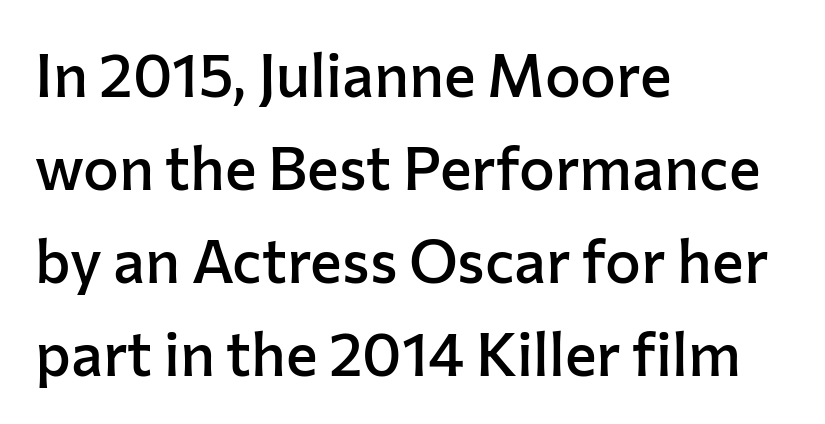
Q: Is the text bold? A: Semi-bold.
Q: Is the text italic (slanted)? A: No, it is upright.
Q: Is the typeface a serif or a sans-serif typeface? A: Sans-serif.
Q: Is the text underlined? A: No.
Q: How is the paragraph aligned? A: Left-aligned.
Q: Is the spacing between letters normal or unusually wide? A: Normal.
Q: Is the spacing between lines tight, normal or loose? A: Normal.
Q: Width (condensed, normal, or wide)? A: Normal.
Q: Stroke contrast? A: Low.
Q: x-height? A: Medium.
Q: Monospaced? A: No.
